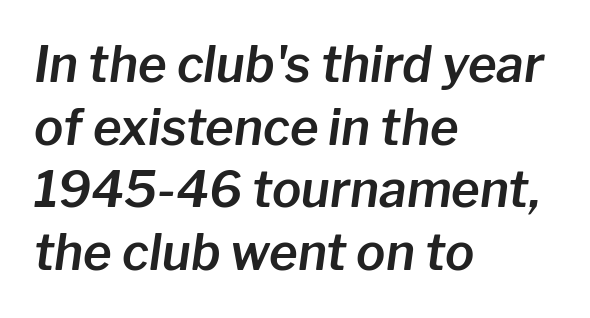
The image shows 49 px text type, italic (leaning right); set left-aligned, normal line spacing (1.28x), normal letter spacing, not underlined; low stroke contrast and a medium x-height.
